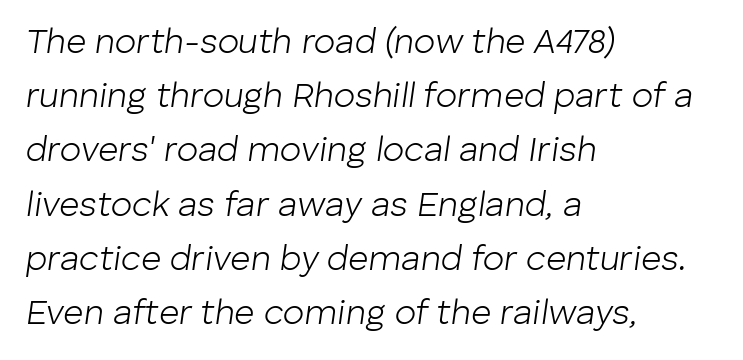
The image shows 35 px light type, italic (leaning right); set left-aligned, normal line spacing (1.55x), normal letter spacing, not underlined; low stroke contrast and a medium x-height.
